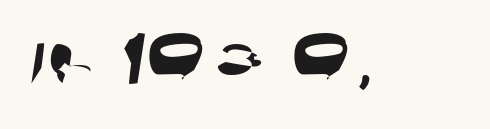
Q: Is the typeface a serif or a sans-serif typeface? A: Sans-serif.
Q: Is the text underlined? A: No.
Q: Is the spacing between letters normal or unusually wide? A: Normal.
Q: Width (condensed, normal, or wide)? A: Wide.
Q: Stroke contrast? A: Low.
Q: x-height? A: Large.
Q: Monospaced? A: No.
